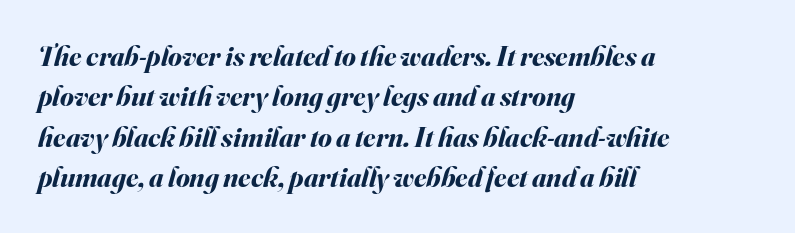
{"italic": "yes", "lean": "right", "slant_degrees": 16, "bold": "yes", "weight": "bold", "width": "normal", "stroke_contrast": "medium", "x_height": "small", "monospaced": "no", "underline": "no", "align": "left", "line_spacing": "normal", "line_spacing_ratio": 1.44, "letter_spacing": "normal", "letter_spacing_em": 0.0, "glyph_px": 28}
